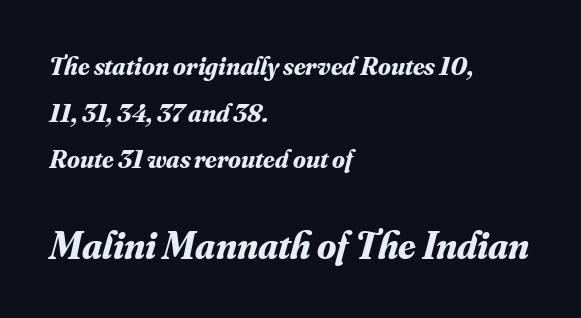
The image shows 39 px bold serif type, italic (leaning right); set left-aligned, line spacing 1.79x, normal letter spacing, not underlined; the second (bottom) block is 1.5x larger; medium stroke contrast and a small x-height.
